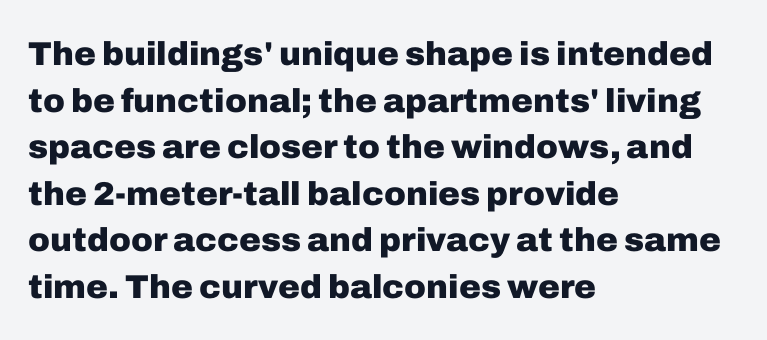
Glance below the letters and you will spot only blank space. Typeset ragged right — the left edge is the straight one. Here the glyphs are tracked normally, forming tight word shapes. The glyphs in this specimen are sans serif. Strong, thick strokes mark this as bold type.
